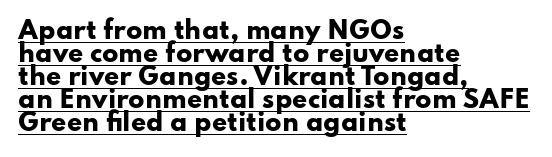
Do the letters lean? They stand straight. Does the leading feel generous? Not at all — it's pinched. The compositor pushed each line to the left boundary. Decoration check: the copy is underlined. Look at the stroke-to-counter ratio: heavy, a bold.
